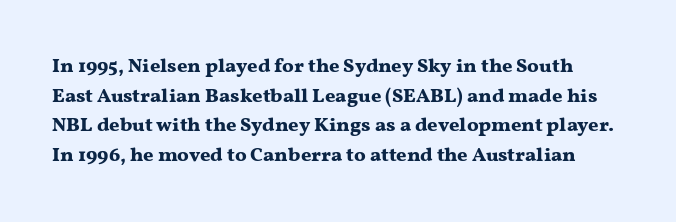
How are the letters spaced? Ordinarily, with no added tracking. Descenders hang freely into open space. A roman cut, with each character standing at attention. The typesetting leans heavy: a genuine bold. Reading down the column, the eye jumps a familiar distance to each next line.
